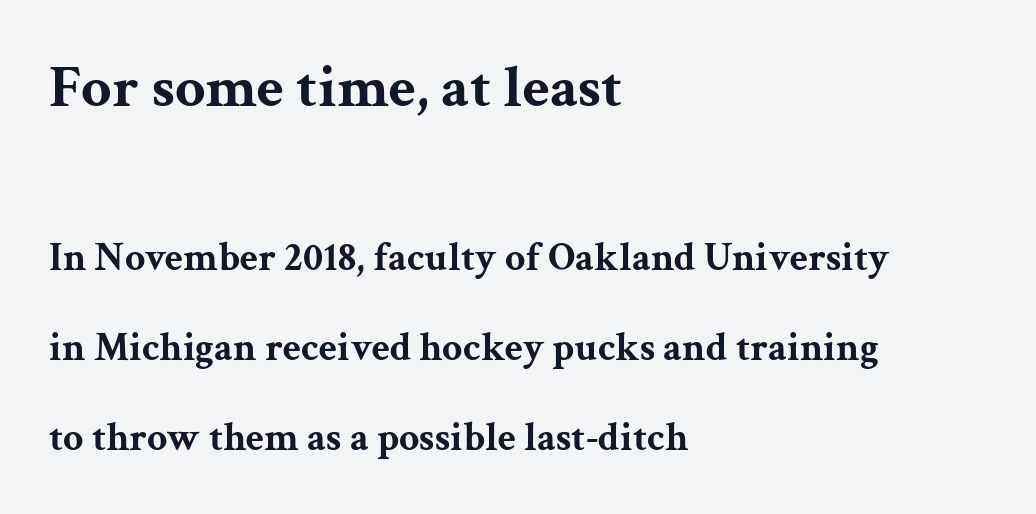
Q: Is the text bold? A: Yes.
Q: Is the text italic (slanted)? A: No, it is upright.
Q: Is the typeface a serif or a sans-serif typeface? A: Serif.
Q: Is the text underlined? A: No.
Q: How is the paragraph aligned? A: Left-aligned.
Q: Is the spacing between letters normal or unusually wide? A: Normal.
Q: Is the spacing between lines tight, normal or loose? A: Loose.
Q: Which block of text is set in a larger size, the first (top) or the second (bottom)? A: The first (top) one.
Q: Width (condensed, normal, or wide)? A: Wide.
Q: Stroke contrast? A: Medium.
Q: x-height? A: Medium.
Q: Monospaced? A: No.
